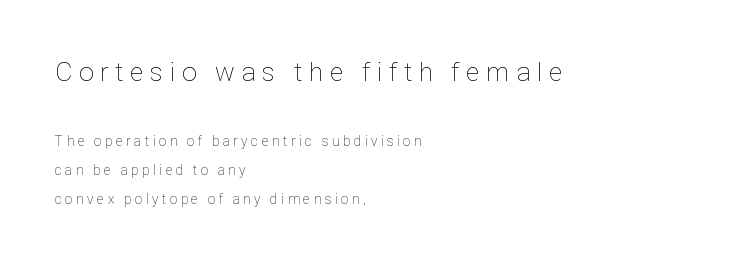
Q: Is the text bold? A: No.
Q: Is the text italic (slanted)? A: No, it is upright.
Q: Is the text underlined? A: No.
Q: How is the paragraph aligned? A: Left-aligned.
Q: Is the spacing between letters normal or unusually wide? A: Unusually wide.
Q: Is the spacing between lines tight, normal or loose? A: Loose.
Q: Which block of text is set in a larger size, the first (top) or the second (bottom)? A: The first (top) one.
